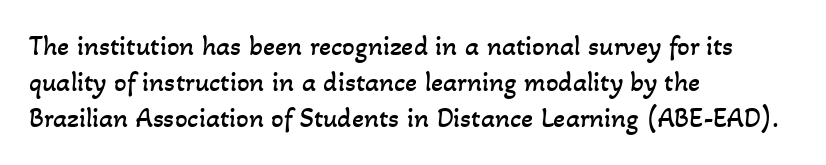
Q: Is the text bold? A: No.
Q: Is the text underlined? A: No.
Q: How is the paragraph aligned? A: Left-aligned.
Q: Is the spacing between letters normal or unusually wide? A: Normal.
Q: Is the spacing between lines tight, normal or loose? A: Normal.
Q: Width (condensed, normal, or wide)? A: Normal.
Q: Stroke contrast? A: Low.
Q: x-height? A: Small.
Q: Monospaced? A: No.
